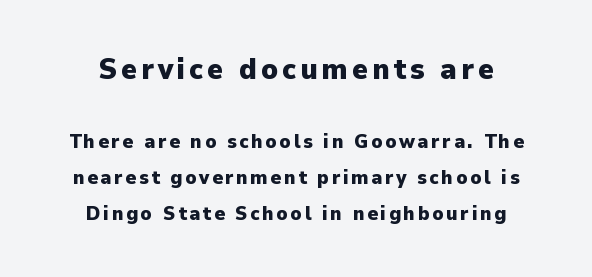
Q: Is the text bold? A: Yes.
Q: Is the text italic (slanted)? A: No, it is upright.
Q: Is the typeface a serif or a sans-serif typeface? A: Sans-serif.
Q: Is the text underlined? A: No.
Q: How is the paragraph aligned? A: Centered.
Q: Which block of text is set in a larger size, the first (top) or the second (bottom)? A: The first (top) one.
Q: Width (condensed, normal, or wide)? A: Normal.
Q: Stroke contrast? A: Low.
Q: x-height? A: Medium.
Q: Monospaced? A: No.
